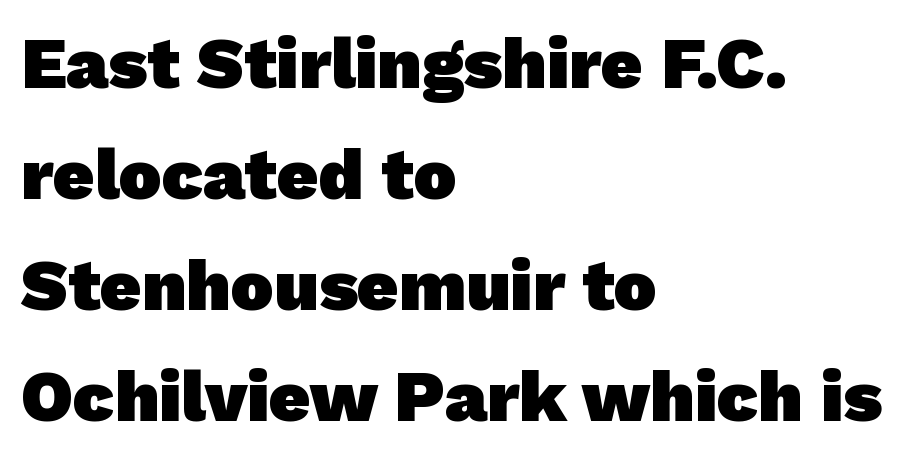
{"serif": "no", "bold": "yes", "weight": "heavy", "width": "normal", "stroke_contrast": "low", "x_height": "medium", "monospaced": "no", "underline": "no", "align": "left", "line_spacing": "normal", "line_spacing_ratio": 1.54, "letter_spacing": "normal", "letter_spacing_em": 0.0, "glyph_px": 72}
